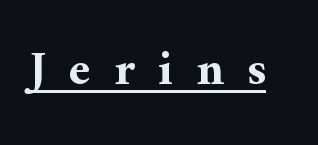
{"serif": "yes", "italic": "no", "bold": "yes", "weight": "bold", "width": "normal", "stroke_contrast": "medium", "x_height": "medium", "monospaced": "no", "underline": "yes", "letter_spacing": "wide", "letter_spacing_em": 0.48, "glyph_px": 48}
